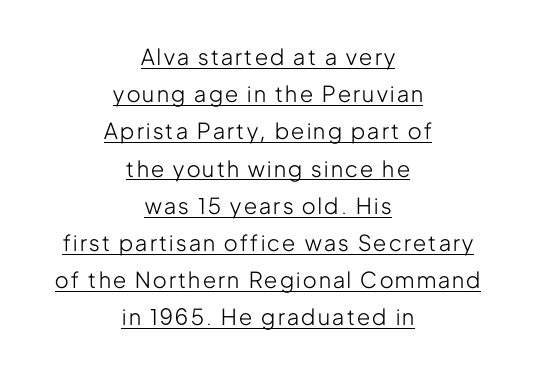
The image shows 22 px text type, upright; set centered, normal line spacing (1.69x), underlined.
